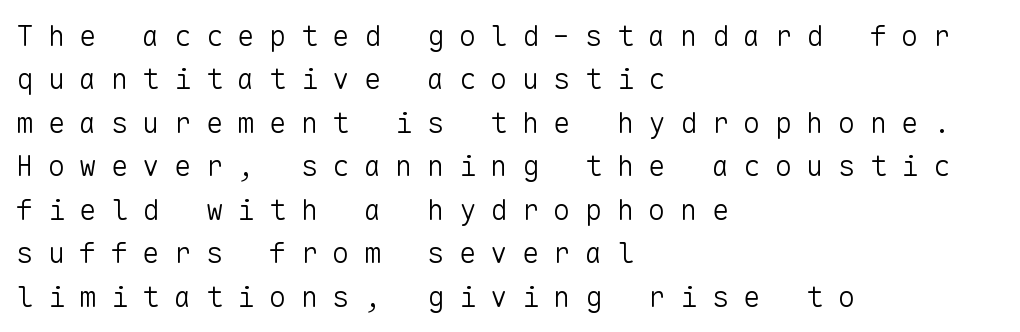
Q: Is the text bold? A: No.
Q: Is the text italic (slanted)? A: No, it is upright.
Q: Is the typeface a serif or a sans-serif typeface? A: Sans-serif.
Q: Is the text underlined? A: No.
Q: How is the paragraph aligned? A: Left-aligned.
Q: Is the spacing between letters normal or unusually wide? A: Unusually wide.
Q: Is the spacing between lines tight, normal or loose? A: Normal.
Q: Width (condensed, normal, or wide)? A: Normal.
Q: Stroke contrast? A: Low.
Q: x-height? A: Medium.
Q: Monospaced? A: Yes.
